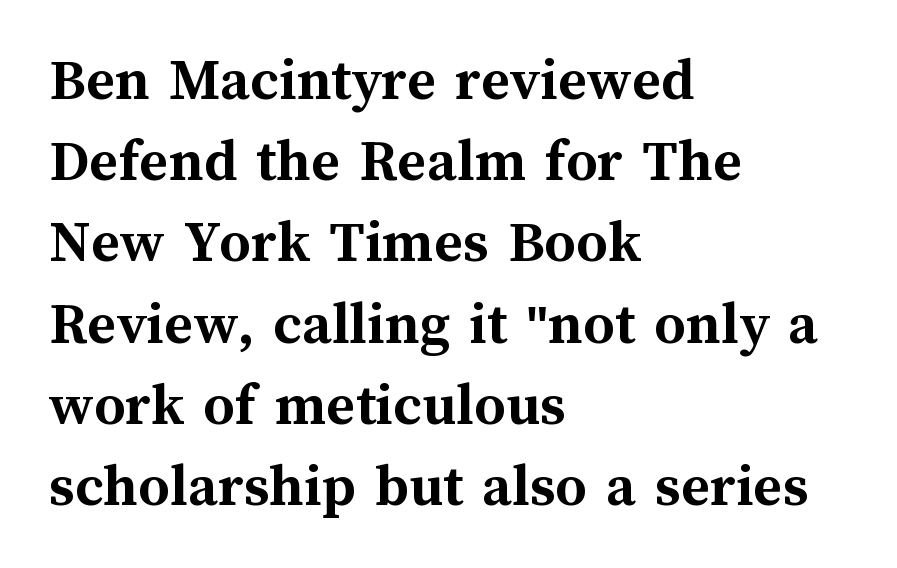
The image shows 62 px semibold type, upright; set left-aligned, normal line spacing (1.31x), normal letter spacing, not underlined; medium stroke contrast and a medium x-height.
